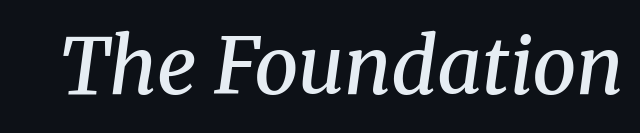
Strokes here are thickened, but only to semibold level. No extra tracking has been applied to these lines. The rendering applies a slant to the glyphs. Letterform terminals end in serifs throughout the passage.
